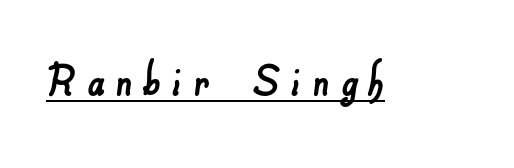
A baseline rule has been typeset under these characters. Looks like regular typesetting: each glyph gets only the width it needs. Regarding serifs, this sample does without them. A typesetter would call this heavily tracked-out type.
